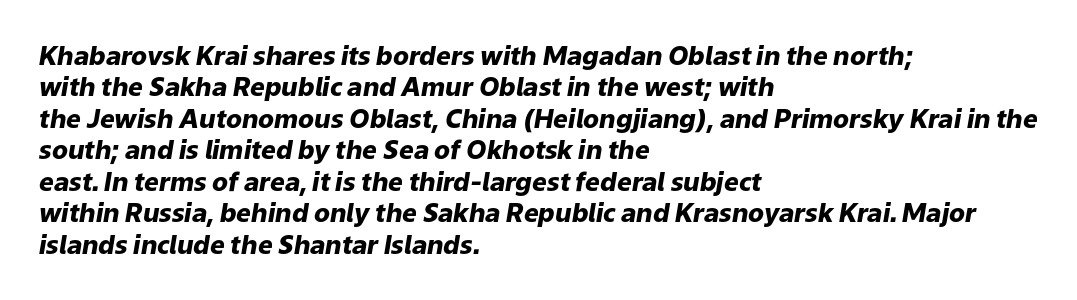
{"italic": "yes", "lean": "right", "slant_degrees": 9, "bold": "yes", "underline": "no", "align": "left", "line_spacing_ratio": 1.21, "letter_spacing": "normal", "letter_spacing_em": 0.0, "glyph_px": 26}
